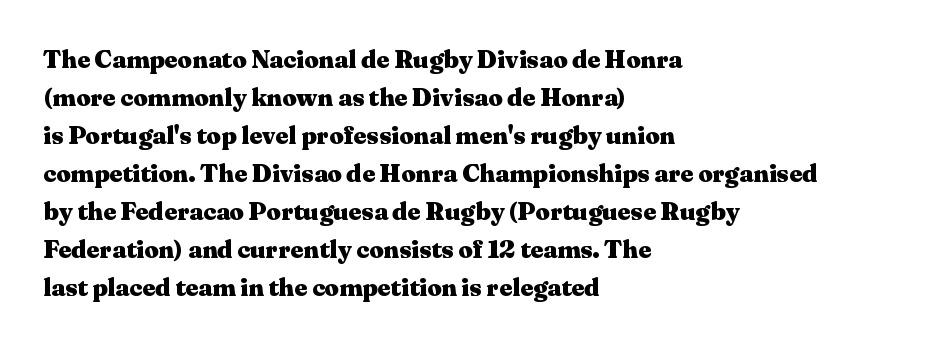
{"italic": "no", "bold": "yes", "underline": "no", "align": "left", "line_spacing": "normal", "line_spacing_ratio": 1.52, "letter_spacing": "normal", "letter_spacing_em": 0.0, "glyph_px": 25}
